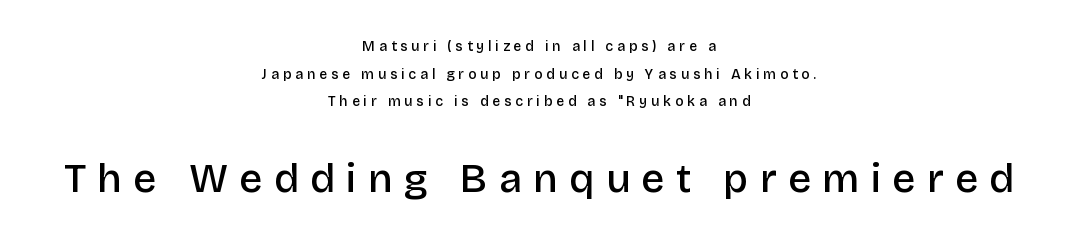
{"serif": "no", "italic": "no", "bold": "semi", "weight": "semibold", "width": "normal", "stroke_contrast": "low", "x_height": "large", "monospaced": "no", "underline": "no", "align": "center", "line_spacing": "loose", "line_spacing_ratio": 1.97, "letter_spacing": "wide", "letter_spacing_em": 0.27, "larger_block": "second", "size_ratio": 2.93, "glyph_px": 41}
